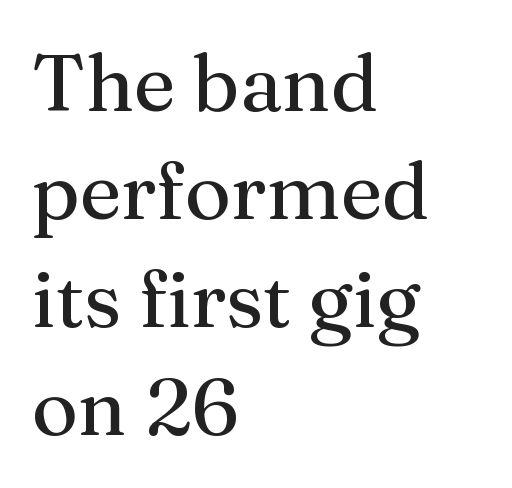
The image shows 80 px regular-weight serif type, upright; set left-aligned, normal line spacing (1.35x), normal letter spacing, not underlined; medium stroke contrast and a medium x-height.
